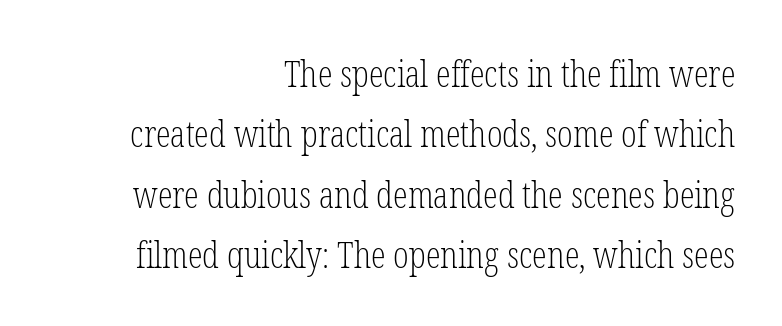
The image shows 37 px light, condensed serif type, upright; set right-aligned, normal line spacing (1.63x), normal letter spacing, not underlined; low stroke contrast and a medium x-height.
